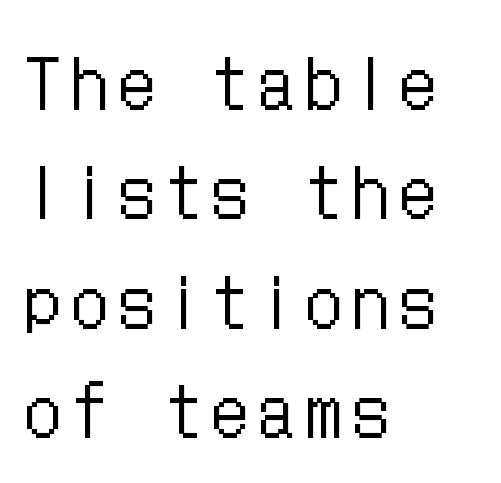
{"italic": "no", "bold": "no", "weight": "regular", "width": "condensed", "stroke_contrast": "low", "x_height": "medium", "underline": "no", "align": "left", "line_spacing": "normal", "line_spacing_ratio": 1.54, "glyph_px": 71}
